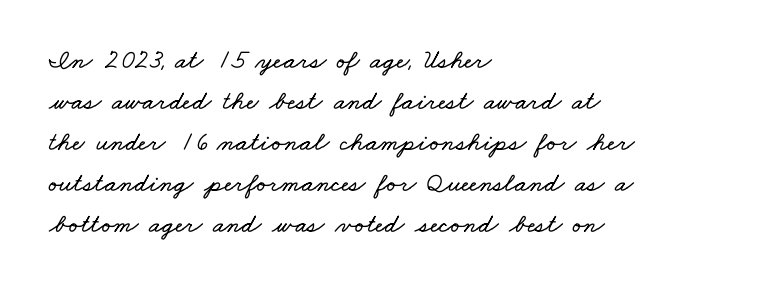
{"underline": "no", "align": "left", "line_spacing": "normal", "line_spacing_ratio": 1.52, "letter_spacing": "normal", "letter_spacing_em": 0.0, "glyph_px": 27}
